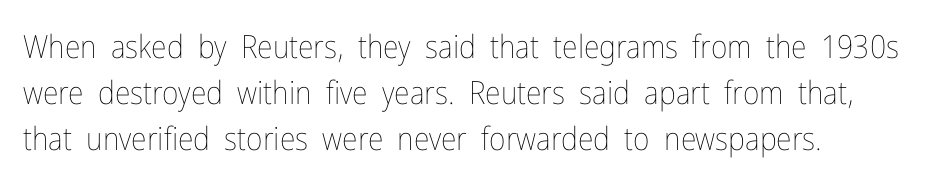
Rendered with straight, roman letterforms. The face looks like a standard text weight, possibly lighter. Honestly, the row spacing looks completely unremarkable. Note the varied advance widths — an 'i' is clearly narrower than an 'm'.
